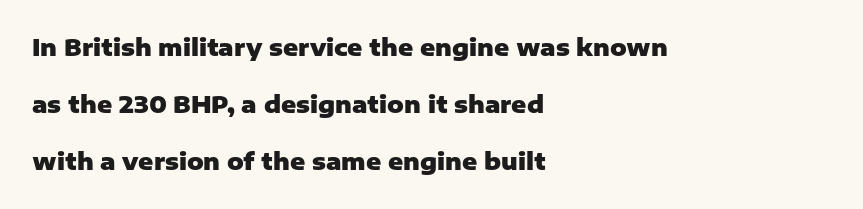
The image shows 23 px bold type, upright; set left-aligned, loose line spacing (2.48x), normal letter spacing, not underlined.
